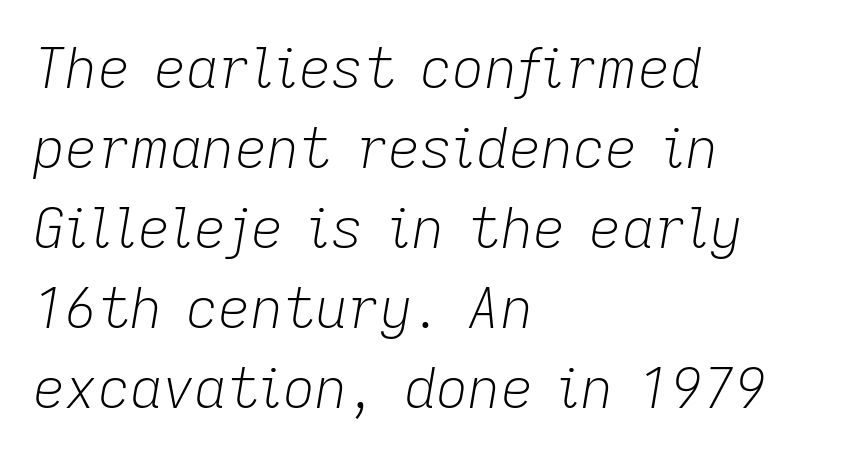
Honestly, there is no underline to notice here at all. This sample has the flowing, uneven cadence of proportional lettering. Vertical spacing — default. Bold? No — there's no thickening of the strokes. The tracking reads as untouched default to a designer's eye. Leftover space on each line is placed entirely after the last word.
